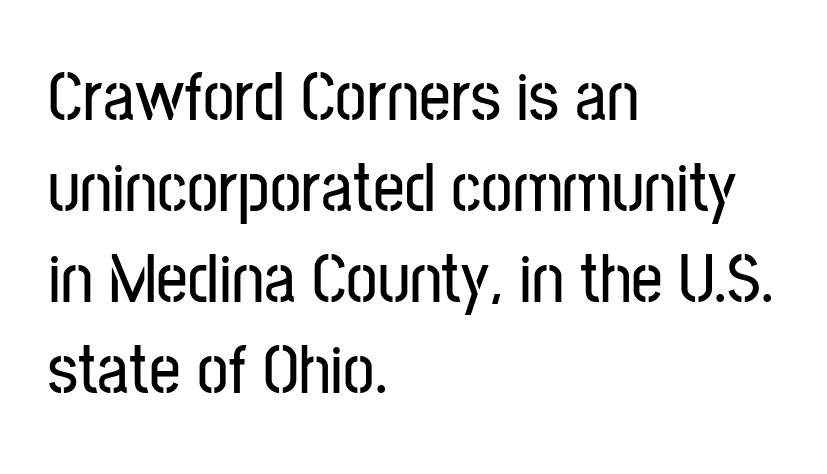
The image shows 70 px condensed sans-serif type, upright; set left-aligned, normal line spacing (1.3x), normal letter spacing, not underlined; low stroke contrast and a medium x-height.
